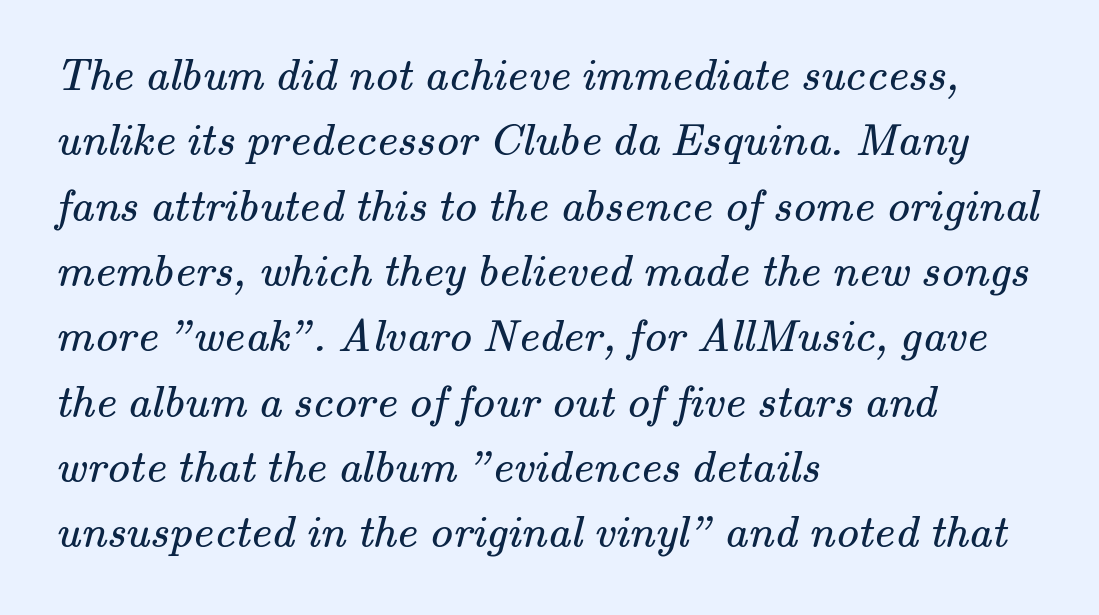
Horizontal bands of white between lines are of average thickness. Character widths vary here, with narrow letters taking less room than wide ones. Is the stroke heavy? The answer is a plain regular-or-lighter. The type is set solid horizontally, with unmodified tracking. In terms of letterform style, serifs are clearly present. The zone under the glyphs is completely vacant.
